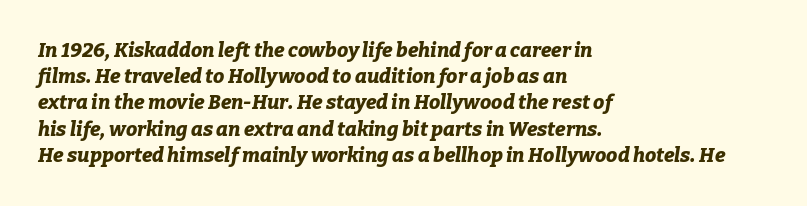
{"italic": "yes", "lean": "right", "slant_degrees": 9, "bold": "yes", "underline": "no", "align": "left", "line_spacing": "normal", "line_spacing_ratio": 1.31, "letter_spacing": "normal", "letter_spacing_em": 0.0, "glyph_px": 20}
